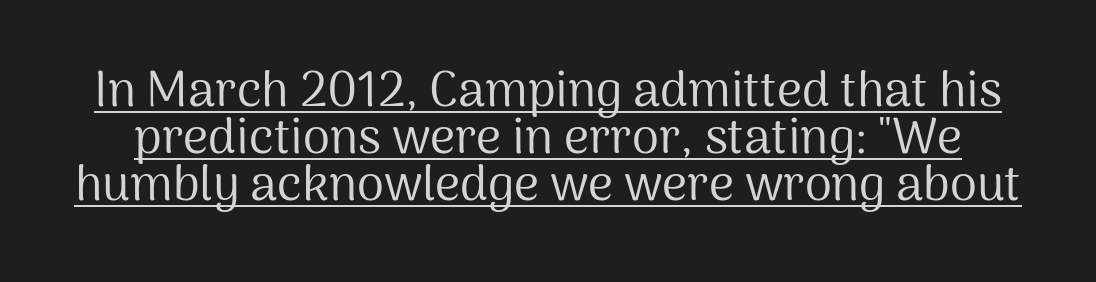
The image shows 49 px regular-weight sans-serif type, upright; set tight line spacing (0.96x), normal letter spacing, underlined; medium stroke contrast and a medium x-height.
